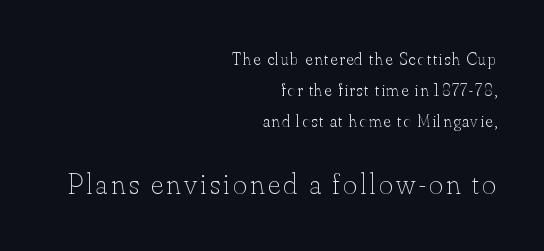
Q: Is the text bold? A: No.
Q: Is the text italic (slanted)? A: No, it is upright.
Q: Is the text underlined? A: No.
Q: How is the paragraph aligned? A: Right-aligned.
Q: Which block of text is set in a larger size, the first (top) or the second (bottom)? A: The second (bottom) one.
Q: Width (condensed, normal, or wide)? A: Normal.
Q: Stroke contrast? A: Low.
Q: x-height? A: Small.
Q: Monospaced? A: No.
